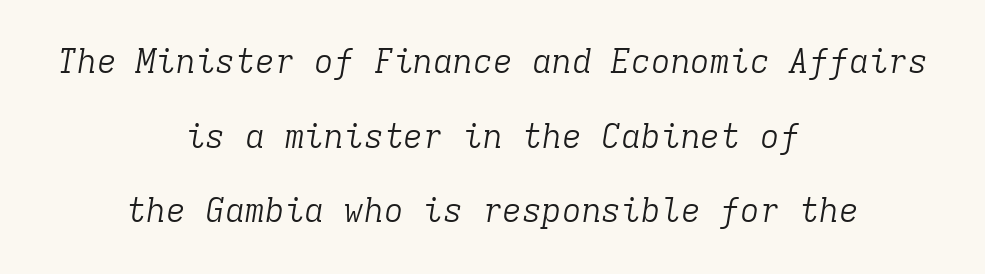
Q: Is the text bold? A: No.
Q: Is the text italic (slanted)? A: Yes, it leans right by about 9 degrees.
Q: Is the typeface a serif or a sans-serif typeface? A: Serif.
Q: Is the text underlined? A: No.
Q: How is the paragraph aligned? A: Centered.
Q: Is the spacing between letters normal or unusually wide? A: Normal.
Q: Is the spacing between lines tight, normal or loose? A: Loose.
Q: Width (condensed, normal, or wide)? A: Normal.
Q: Stroke contrast? A: Low.
Q: x-height? A: Medium.
Q: Monospaced? A: Yes.
